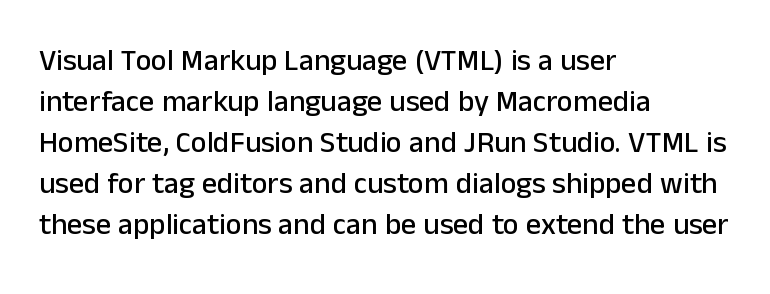
{"serif": "no", "italic": "no", "width": "normal", "stroke_contrast": "low", "x_height": "medium", "monospaced": "no", "underline": "no", "align": "left", "line_spacing": "normal", "line_spacing_ratio": 1.37, "letter_spacing": "normal", "letter_spacing_em": 0.0, "glyph_px": 30}
